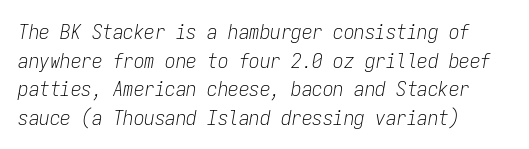
This sample is left-justified, so line endings fall wherever the words run out. The axis of the letterforms is tilted away from vertical. Is the type heavy? It reads as light-to-regular instead. Summary of vertical rhythm: regular, with standard interline spacing. There is no visible air inserted between adjacent glyphs.
